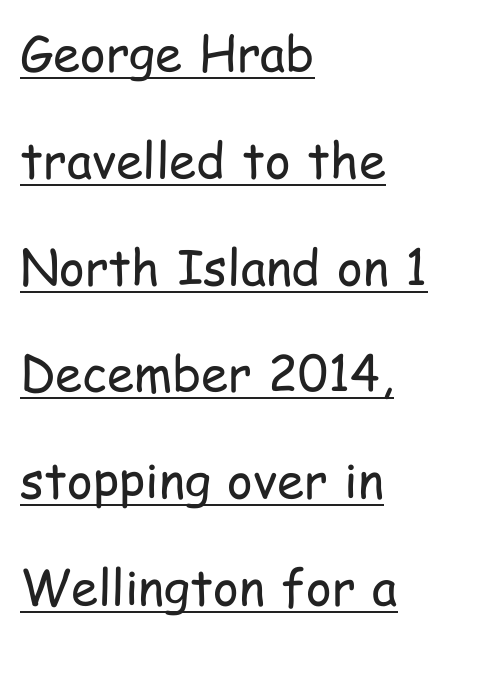
The image shows 49 px regular-weight, condensed sans-serif type, upright; set left-aligned, loose line spacing (2.18x), normal letter spacing, underlined; low stroke contrast and a medium x-height.
